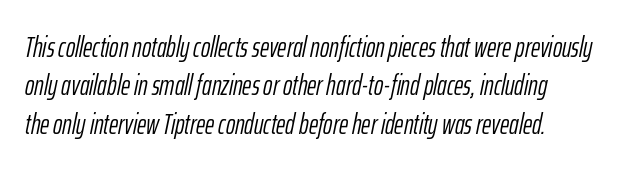
Slanted lettering throughout. Only glyphs here, with clear space below each row. Horizontal bands of white between lines are of average thickness. Weight: regular or lighter. The letters advance in unequal steps, a hallmark of proportional type.
